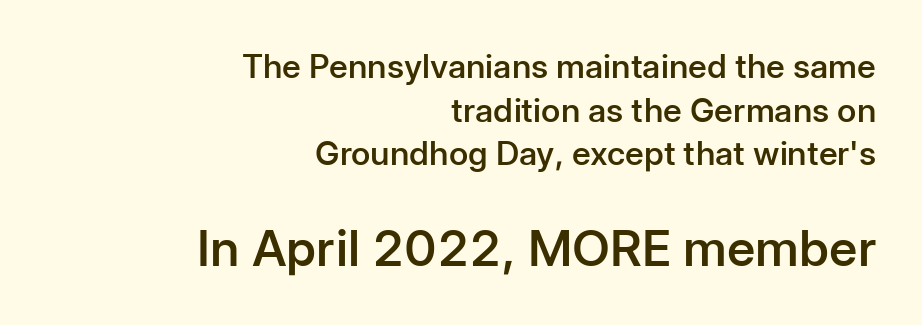
The image shows 50 px semibold sans-serif type, upright; set right-aligned, normal line spacing (1.32x), normal letter spacing, not underlined; the second (bottom) block is 1.52x larger; low stroke contrast and a medium x-height.
